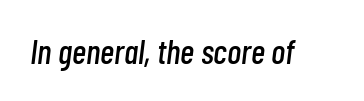
Q: Is the text italic (slanted)? A: Yes, it leans right by about 7 degrees.
Q: Is the text underlined? A: No.
Q: Is the spacing between letters normal or unusually wide? A: Normal.
Q: Width (condensed, normal, or wide)? A: Condensed.
Q: Stroke contrast? A: Low.
Q: x-height? A: Medium.
Q: Monospaced? A: No.
